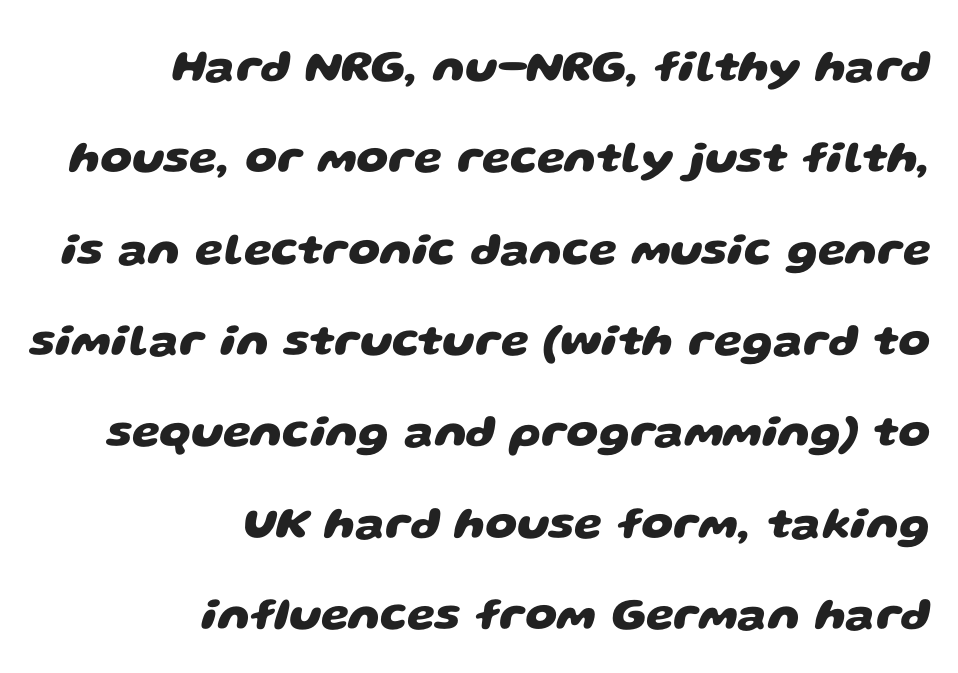
{"serif": "no", "bold": "yes", "weight": "heavy", "width": "wide", "stroke_contrast": "low", "x_height": "large", "monospaced": "no", "underline": "no", "align": "right", "line_spacing": "loose", "line_spacing_ratio": 2.03, "letter_spacing": "normal", "letter_spacing_em": 0.0, "glyph_px": 45}
